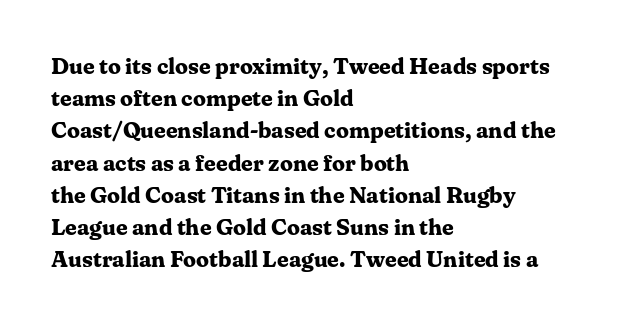
Q: Is the text bold? A: Yes.
Q: Is the text italic (slanted)? A: No, it is upright.
Q: Is the text underlined? A: No.
Q: How is the paragraph aligned? A: Left-aligned.
Q: Is the spacing between letters normal or unusually wide? A: Normal.
Q: Is the spacing between lines tight, normal or loose? A: Normal.
